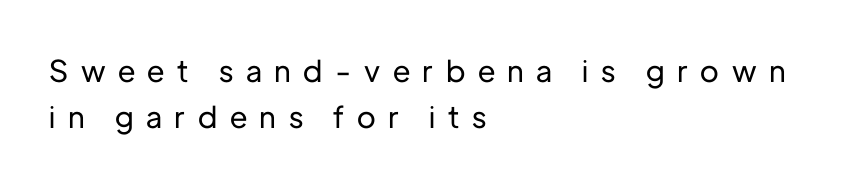
Q: Is the text italic (slanted)? A: No, it is upright.
Q: Is the typeface a serif or a sans-serif typeface? A: Sans-serif.
Q: Is the text underlined? A: No.
Q: How is the paragraph aligned? A: Left-aligned.
Q: Is the spacing between letters normal or unusually wide? A: Unusually wide.
Q: Is the spacing between lines tight, normal or loose? A: Normal.
Q: Width (condensed, normal, or wide)? A: Normal.
Q: Stroke contrast? A: Low.
Q: x-height? A: Medium.
Q: Monospaced? A: No.
